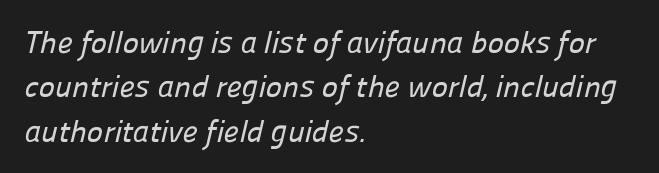
{"serif": "no", "width": "normal", "stroke_contrast": "low", "x_height": "medium", "monospaced": "no", "underline": "no", "align": "left", "line_spacing": "normal", "line_spacing_ratio": 1.43, "letter_spacing": "normal", "letter_spacing_em": 0.0, "glyph_px": 31}
